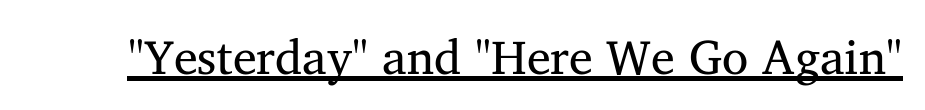
{"serif": "yes", "italic": "no", "bold": "no", "weight": "regular", "width": "normal", "stroke_contrast": "medium", "x_height": "medium", "monospaced": "no", "underline": "yes", "letter_spacing": "normal", "letter_spacing_em": 0.0, "glyph_px": 48}
